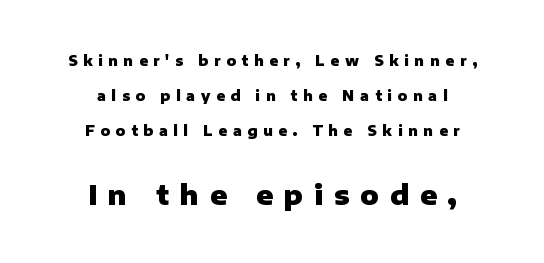
The image shows 27 px bold type, upright; set centered, loose line spacing (2.49x), unusually wide letter spacing (+0.41 em), not underlined; the second (bottom) block is 1.93x larger.
